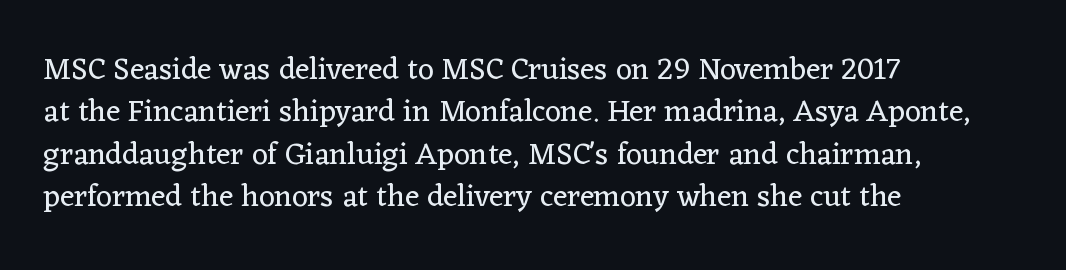
The image shows 31 px regular-weight serif type, upright; set left-aligned, normal line spacing (1.37x), normal letter spacing, not underlined; low stroke contrast and a medium x-height.
